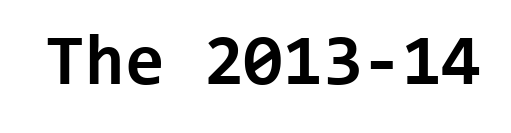
Look at the tracking — it's just the regular setting, nothing added. The rendering shows plain stroke endings on the letterforms — a sans-serif design. Clear beneath every line of the passage. Think of a typewriter: that constant character pitch is what you see here. The face used here has the dense, thick strokes of a bold. Unlike italic type, these characters show no tilt at all.
